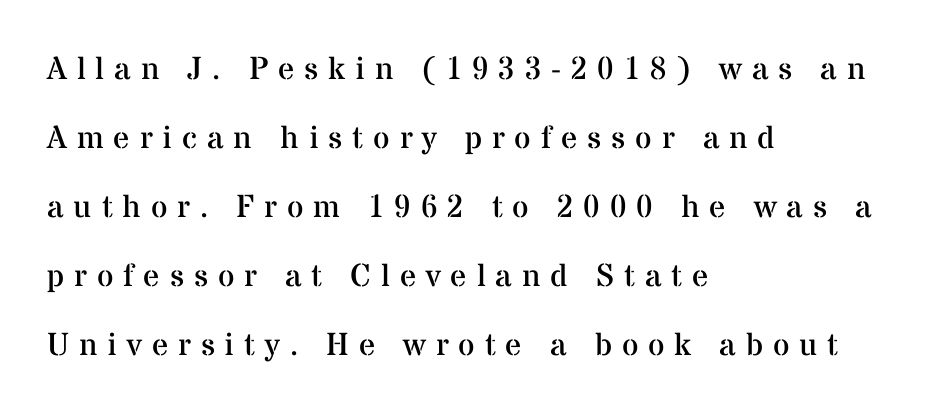
The image shows 32 px regular-weight serif type, upright; set left-aligned, loose line spacing (2.16x), unusually wide letter spacing (+0.31 em), not underlined; medium stroke contrast and a medium x-height.
